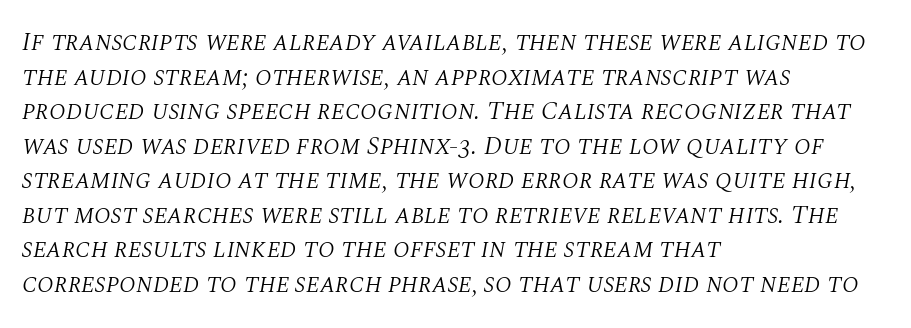
{"italic": "yes", "lean": "right", "slant_degrees": 10, "bold": "no", "underline": "no", "align": "left", "line_spacing": "normal", "line_spacing_ratio": 1.33, "letter_spacing": "normal", "letter_spacing_em": 0.0, "glyph_px": 26}
